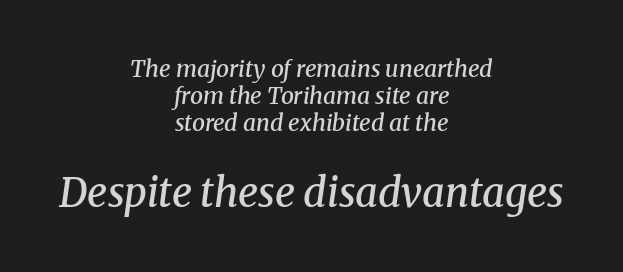
The image shows 40 px semibold serif type, italic (leaning right); set centered, line spacing 1.17x, normal letter spacing, not underlined; the second (bottom) block is 1.74x larger; medium stroke contrast and a medium x-height.
